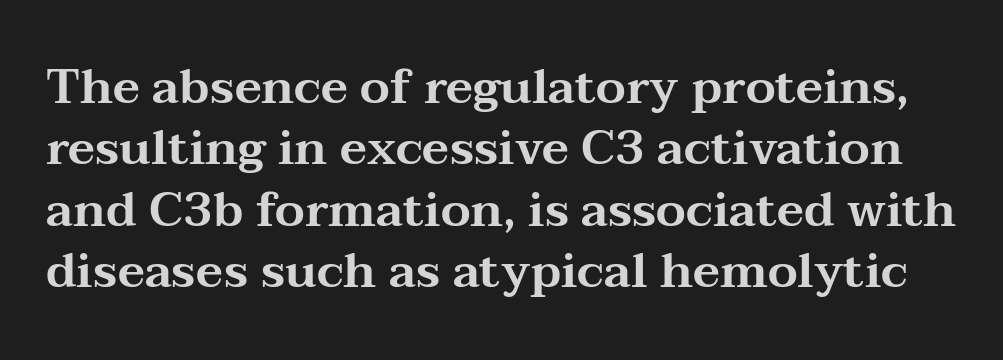
Q: Is the text italic (slanted)? A: No, it is upright.
Q: Is the typeface a serif or a sans-serif typeface? A: Serif.
Q: Is the text underlined? A: No.
Q: Is the spacing between letters normal or unusually wide? A: Normal.
Q: Is the spacing between lines tight, normal or loose? A: Normal.
Q: Width (condensed, normal, or wide)? A: Wide.
Q: Stroke contrast? A: Medium.
Q: x-height? A: Medium.
Q: Monospaced? A: No.
